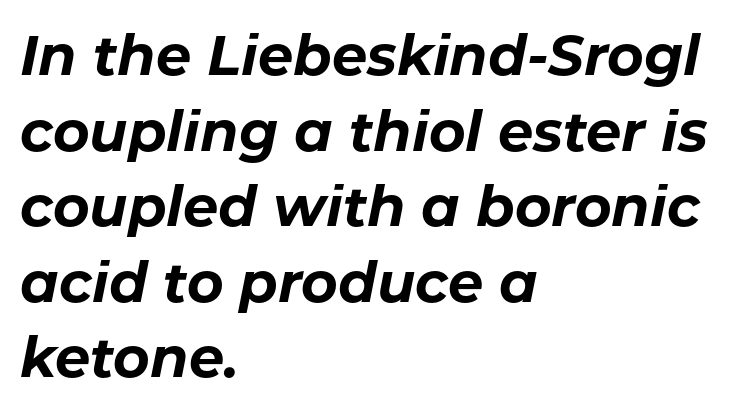
{"italic": "yes", "lean": "right", "slant_degrees": 11, "bold": "yes", "weight": "bold", "width": "normal", "stroke_contrast": "low", "x_height": "medium", "monospaced": "no", "underline": "no", "align": "left", "line_spacing": "normal", "line_spacing_ratio": 1.35, "letter_spacing": "normal", "letter_spacing_em": 0.0, "glyph_px": 56}
